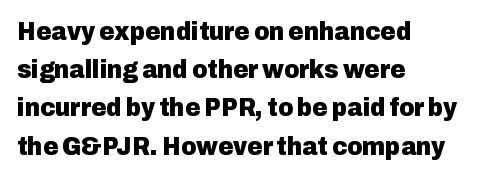
The image shows 26 px bold type, upright; set left-aligned, normal line spacing (1.47x), normal letter spacing, not underlined.
